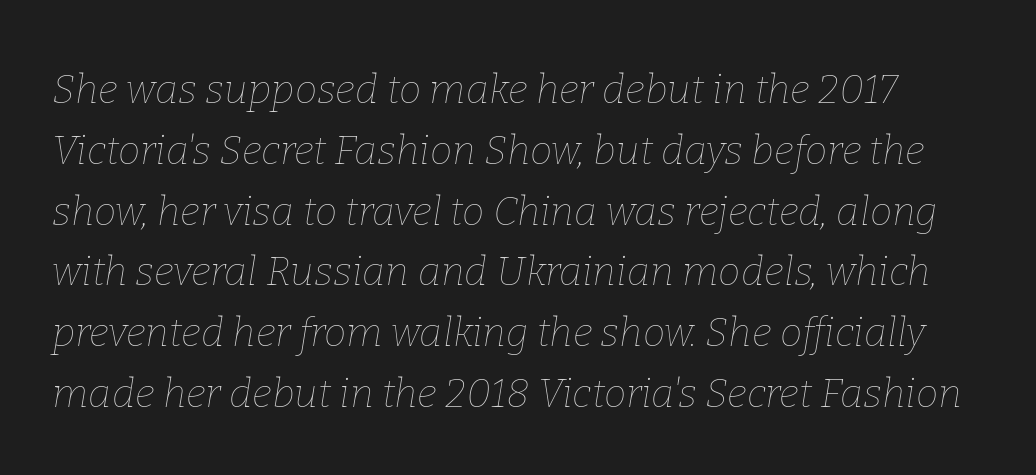
Q: Is the text bold? A: No.
Q: Is the text italic (slanted)? A: Yes, it leans right by about 9 degrees.
Q: Is the text underlined? A: No.
Q: Is the spacing between letters normal or unusually wide? A: Normal.
Q: Is the spacing between lines tight, normal or loose? A: Normal.
Q: Width (condensed, normal, or wide)? A: Normal.
Q: Stroke contrast? A: Low.
Q: x-height? A: Medium.
Q: Monospaced? A: No.
